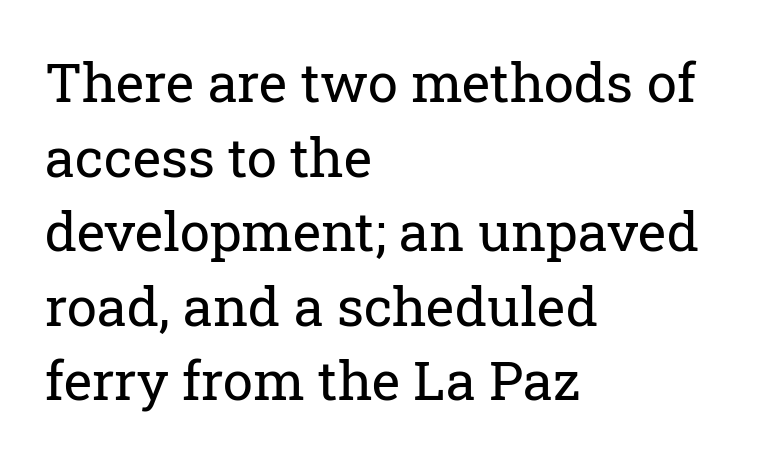
The image shows 54 px regular-weight serif type, upright; set left-aligned, normal line spacing (1.38x), normal letter spacing, not underlined; low stroke contrast and a medium x-height.
